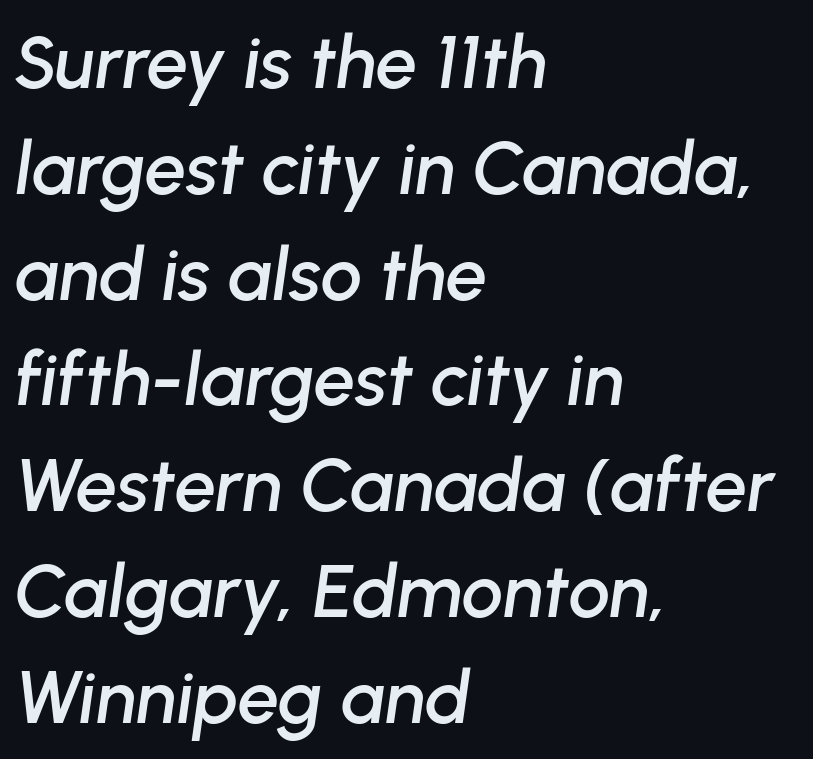
Spacing verdict: proportional, widths tailored to each character. This sample uses an oblique cut, with every glyph tilted off the vertical. What stands out about the letter spacing? Nothing — it is the standard amount. Layout note: lines flush left. Each new line begins a customary step beneath the previous one.
